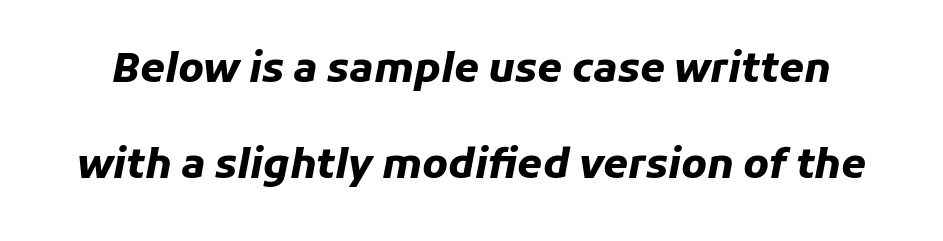
The image shows 40 px heavy type, italic (leaning right); set loose line spacing (2.41x), normal letter spacing, not underlined; low stroke contrast and a medium x-height.
